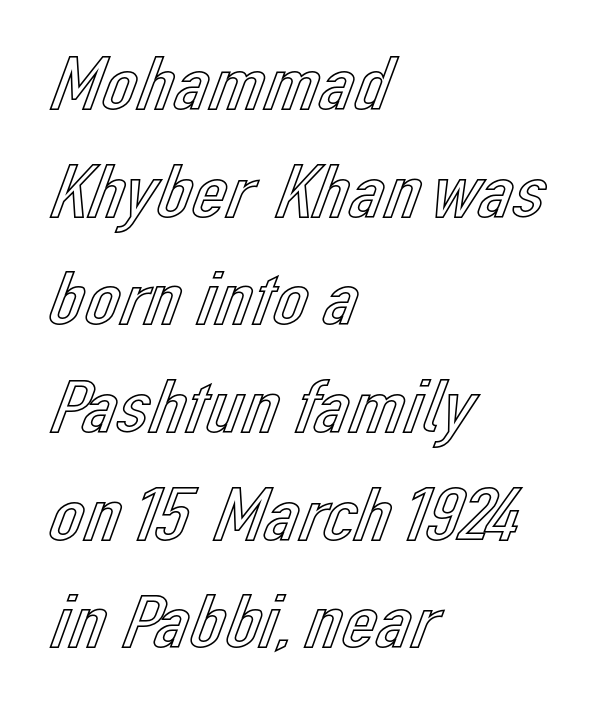
The image shows 78 px text type; set left-aligned, normal line spacing (1.38x), normal letter spacing, not underlined; a medium x-height.
